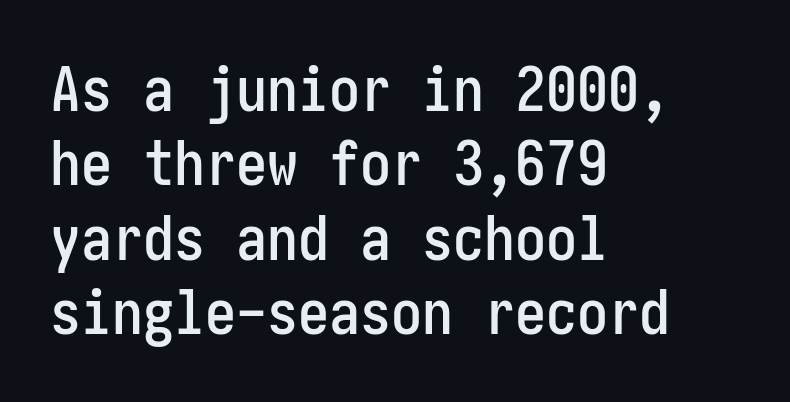
The rag falls on the right side of this text block. What kind of face is this? One without serifs — a sans. Inter-character spacing is left at the font's built-in metrics. Beneath every word, the page is bare. The letters stand upright; this is a roman face.
